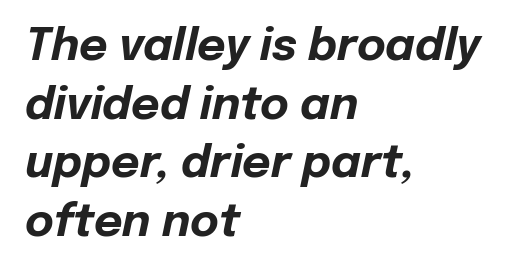
Q: Is the text bold? A: Yes.
Q: Is the text italic (slanted)? A: Yes, it leans right by about 12 degrees.
Q: Is the text underlined? A: No.
Q: How is the paragraph aligned? A: Left-aligned.
Q: Is the spacing between letters normal or unusually wide? A: Normal.
Q: Is the spacing between lines tight, normal or loose? A: Normal.
Q: Width (condensed, normal, or wide)? A: Normal.
Q: Stroke contrast? A: Low.
Q: x-height? A: Medium.
Q: Monospaced? A: No.
